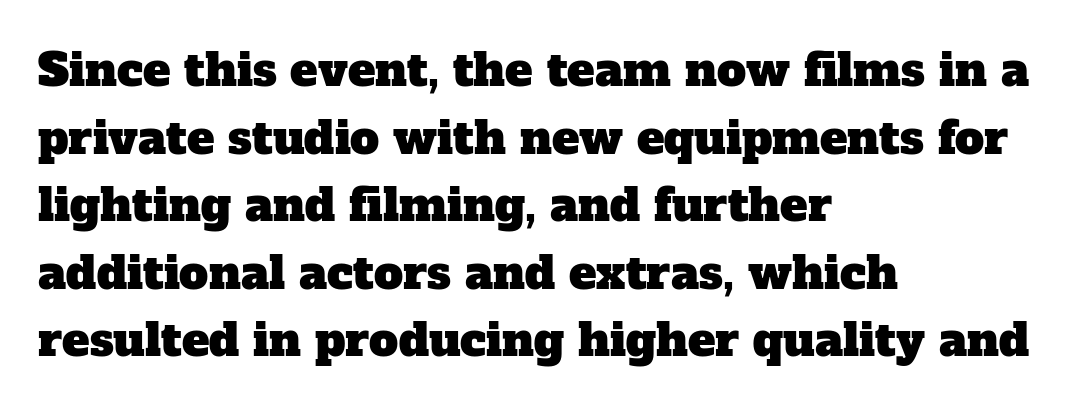
Do the characters align in a grid? No, the font is proportional. One-word summary of the alignment: left. The block of text has a typical density, with ordinary space between rows. The space directly below the letters is spotless. Words appear dense and cohesive because spacing is normal. Stroke terminals: seriffed.
